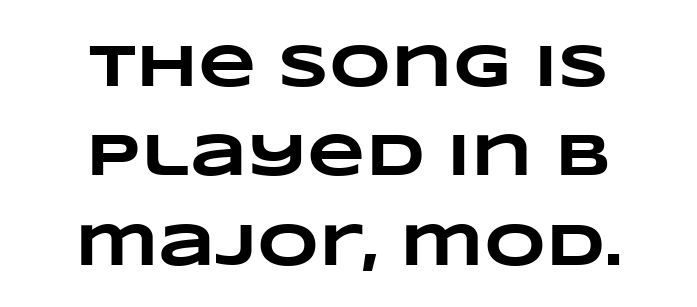
The image shows 60 px heavy, wide type; set centered, normal line spacing (1.49x), normal letter spacing, not underlined; low stroke contrast and a large x-height.
